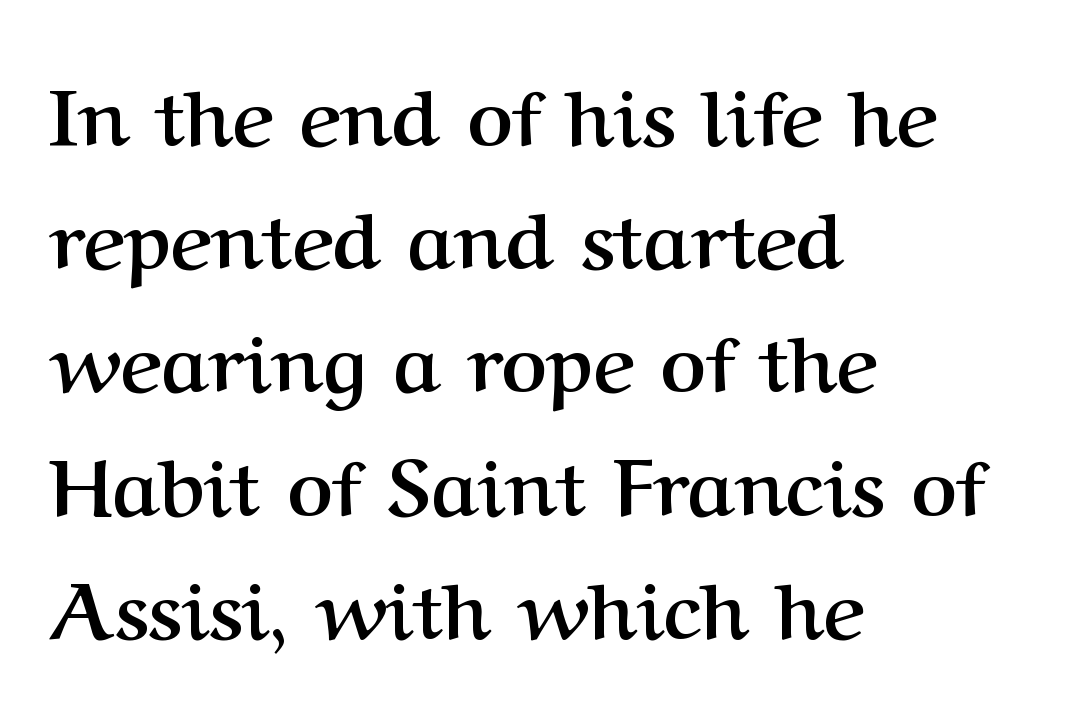
{"serif": "yes", "italic": "no", "bold": "yes", "weight": "semibold", "width": "normal", "stroke_contrast": "medium", "x_height": "medium", "monospaced": "no", "underline": "no", "align": "left", "line_spacing": "normal", "line_spacing_ratio": 1.56, "letter_spacing": "normal", "letter_spacing_em": 0.0, "glyph_px": 79}
